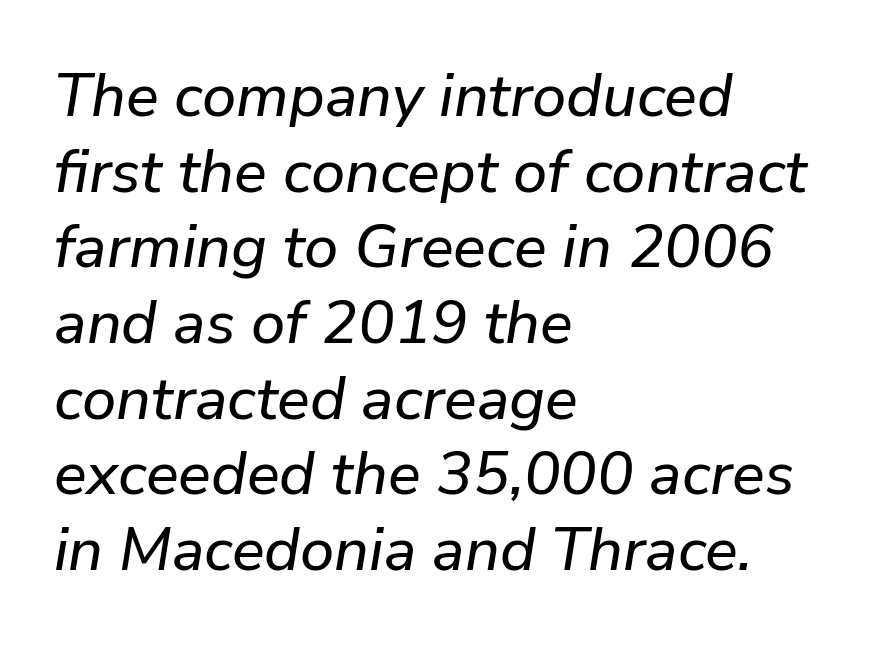
The passage shown is not underscored anywhere. The text carries the slant typical of an italic or oblique font. This sample has the flowing, uneven cadence of proportional lettering. This sample uses plain, unmodified letter spacing. If you drew a ruler down the left edge, every line would touch it.
